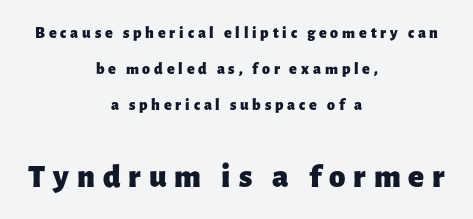
Size hierarchy here favors the trailing block over the leading one. Regarding leading, the lines here are spaced well apart. The strip under each line holds only bare page. Centered paragraph, ragged on both sides. The passage shown is typeset with a sans-serif family.
